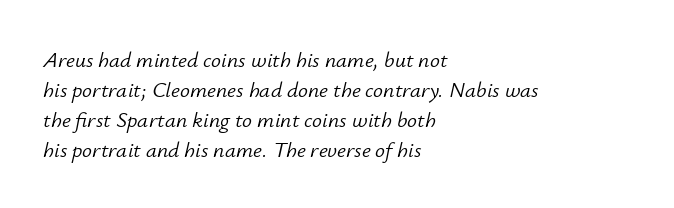
Q: Is the text bold? A: No.
Q: Is the text italic (slanted)? A: Yes, it leans right by about 12 degrees.
Q: Is the text underlined? A: No.
Q: How is the paragraph aligned? A: Left-aligned.
Q: Is the spacing between letters normal or unusually wide? A: Normal.
Q: Is the spacing between lines tight, normal or loose? A: Normal.
